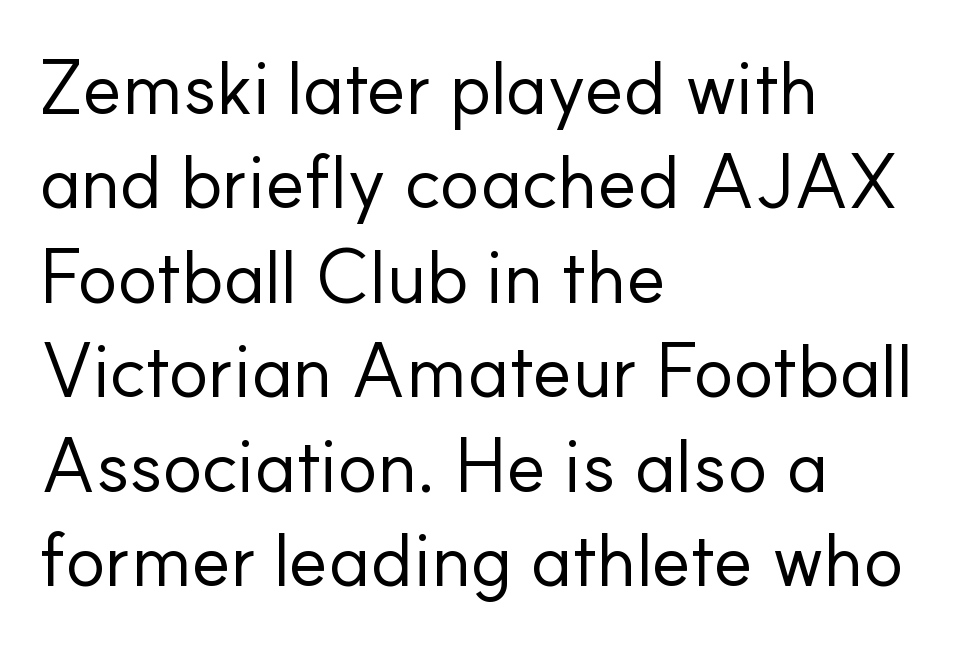
The image shows 75 px regular-weight sans-serif type, upright; set left-aligned, normal line spacing (1.26x), normal letter spacing, not underlined; low stroke contrast and a small x-height.
